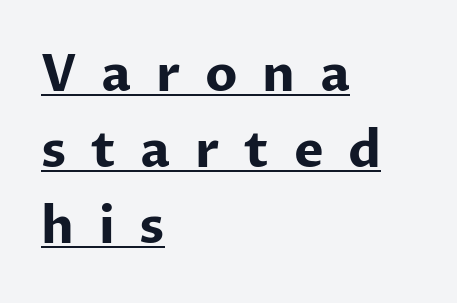
{"serif": "no", "italic": "no", "bold": "yes", "weight": "bold", "width": "normal", "stroke_contrast": "low", "x_height": "medium", "monospaced": "no", "underline": "yes", "align": "left", "line_spacing": "normal", "line_spacing_ratio": 1.52, "letter_spacing": "wide", "letter_spacing_em": 0.49, "glyph_px": 50}
